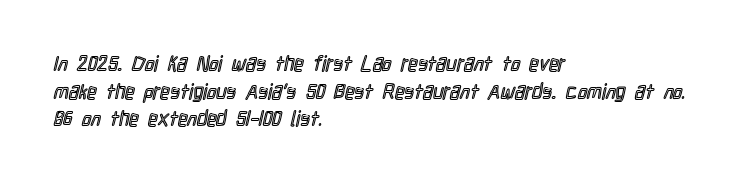
Q: Is the text italic (slanted)? A: Yes.
Q: Is the text underlined? A: No.
Q: How is the paragraph aligned? A: Left-aligned.
Q: Is the spacing between letters normal or unusually wide? A: Normal.
Q: Is the spacing between lines tight, normal or loose? A: Normal.
